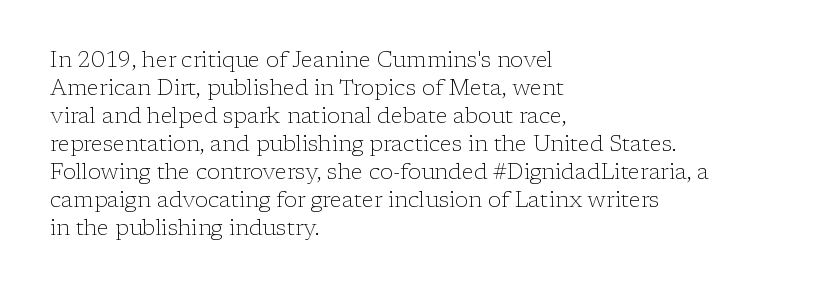
The image shows 22 px text type, upright; set left-aligned, normal line spacing (1.27x), normal letter spacing, not underlined.
